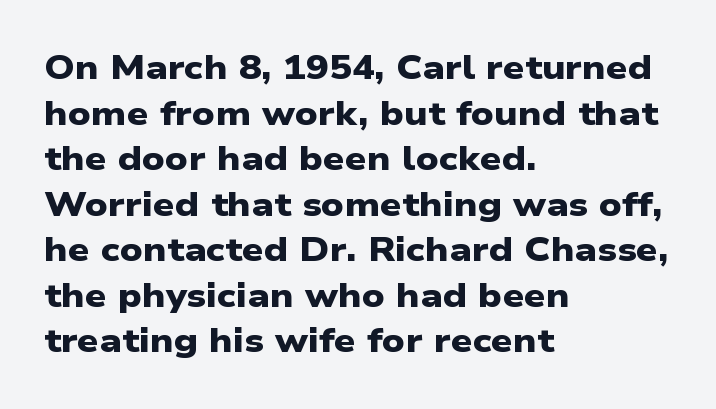
{"serif": "no", "bold": "yes", "weight": "heavy", "width": "wide", "stroke_contrast": "low", "x_height": "medium", "monospaced": "no", "underline": "no", "align": "left", "line_spacing": "normal", "line_spacing_ratio": 1.34, "letter_spacing": "normal", "letter_spacing_em": 0.0, "glyph_px": 34}
